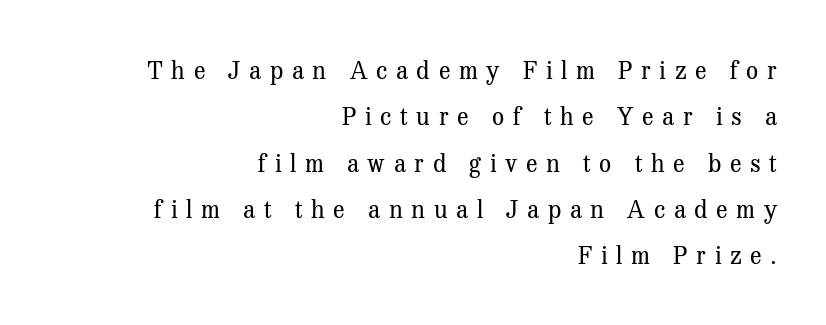
Q: Is the text bold? A: No.
Q: Is the text italic (slanted)? A: No, it is upright.
Q: Is the text underlined? A: No.
Q: How is the paragraph aligned? A: Right-aligned.
Q: Is the spacing between letters normal or unusually wide? A: Unusually wide.
Q: Is the spacing between lines tight, normal or loose? A: Loose.
